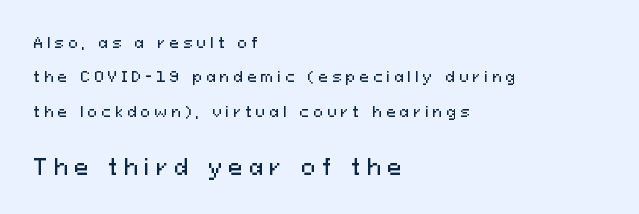
Characters remain perfectly vertical along every line. Is the letter spacing exaggerated? Yes — the characters are pushed far apart. Quick note: underline off. The vertical gap from one line to the next is large. The rendering enlarges the type as you move from the upper chunk to the lower.
